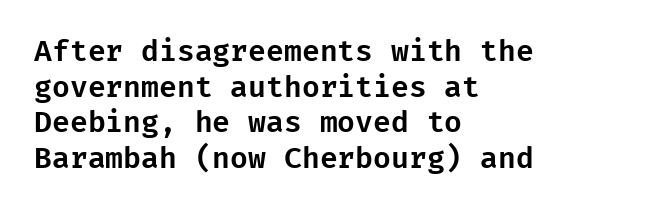
Q: Is the text italic (slanted)? A: No, it is upright.
Q: Is the typeface a serif or a sans-serif typeface? A: Sans-serif.
Q: Is the text underlined? A: No.
Q: How is the paragraph aligned? A: Left-aligned.
Q: Is the spacing between letters normal or unusually wide? A: Normal.
Q: Width (condensed, normal, or wide)? A: Normal.
Q: Stroke contrast? A: Low.
Q: x-height? A: Medium.
